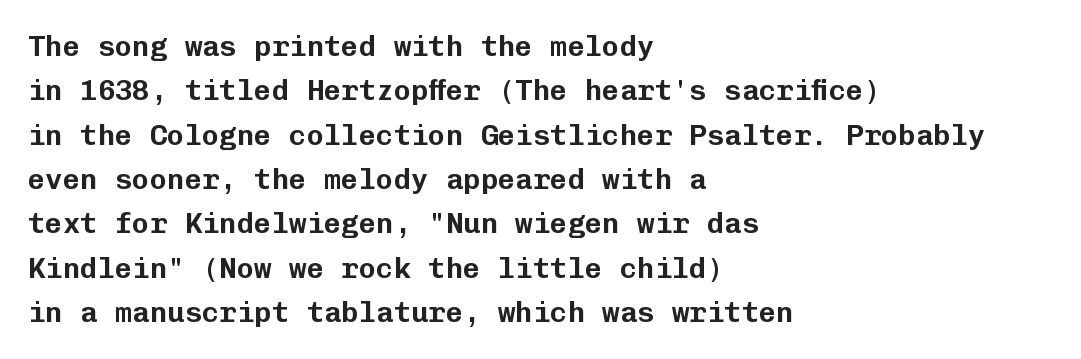
Q: Is the text italic (slanted)? A: No, it is upright.
Q: Is the typeface a serif or a sans-serif typeface? A: Sans-serif.
Q: Is the text underlined? A: No.
Q: How is the paragraph aligned? A: Left-aligned.
Q: Is the spacing between letters normal or unusually wide? A: Normal.
Q: Is the spacing between lines tight, normal or loose? A: Normal.
Q: Width (condensed, normal, or wide)? A: Normal.
Q: Stroke contrast? A: Low.
Q: x-height? A: Medium.
Q: Monospaced? A: Yes.
